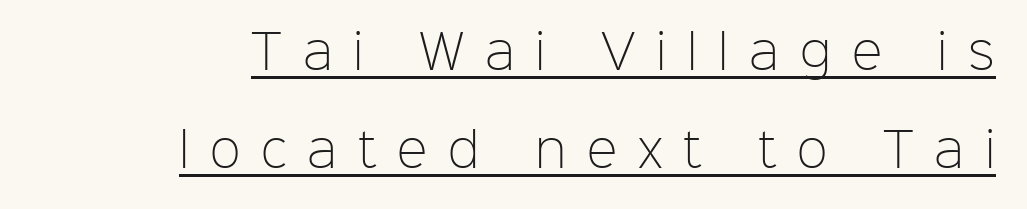
The image shows 46 px light sans-serif type, upright; set right-aligned, loose line spacing (2.13x), unusually wide letter spacing (+0.45 em), underlined; low stroke contrast and a medium x-height.
